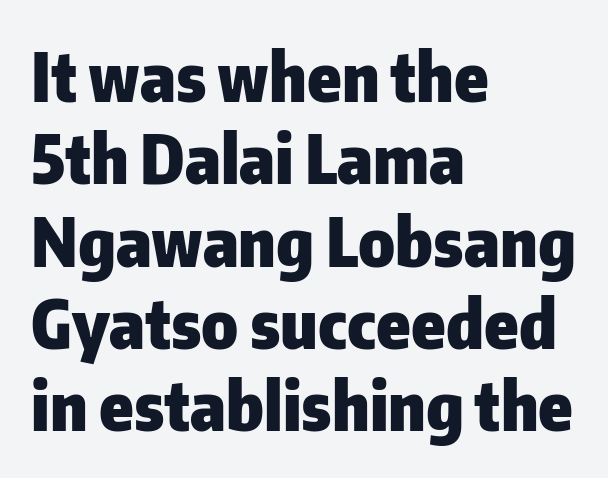
Vertical strokes here are truly vertical. Alignment: flush left. The glyphs in this specimen are sans serif. Standard letterfit; no display-style spreading of the glyphs. The characters look thick and weighty, a clear bold.
